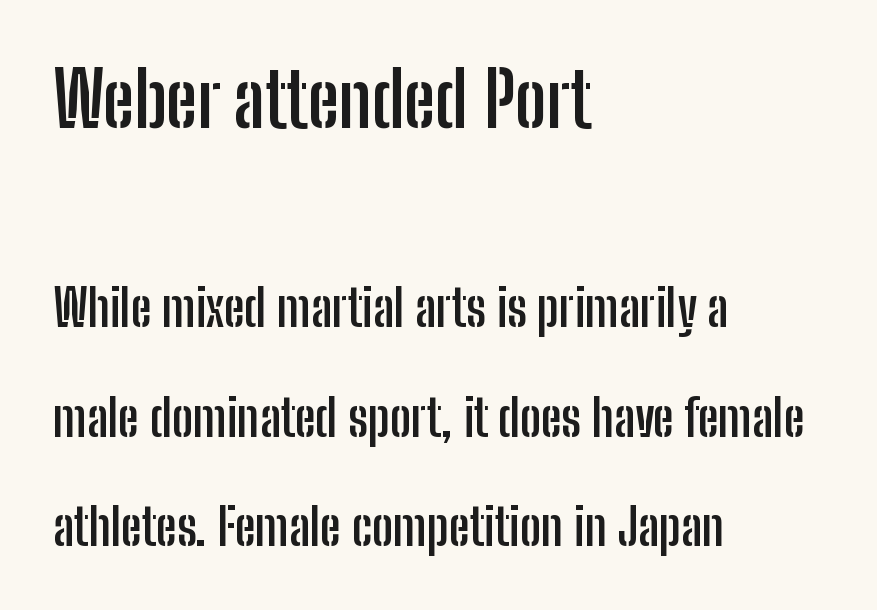
Typographically, this falls in the sans-serif category. A great deal of white space separates one row of letters from the next. Decoration check: the copy has no underline. Each letter keeps its own natural width here, so spacing adapts to shape. Ascenders rise straight up at ninety degrees. On the weight axis this lands at bold, roughly 700.
